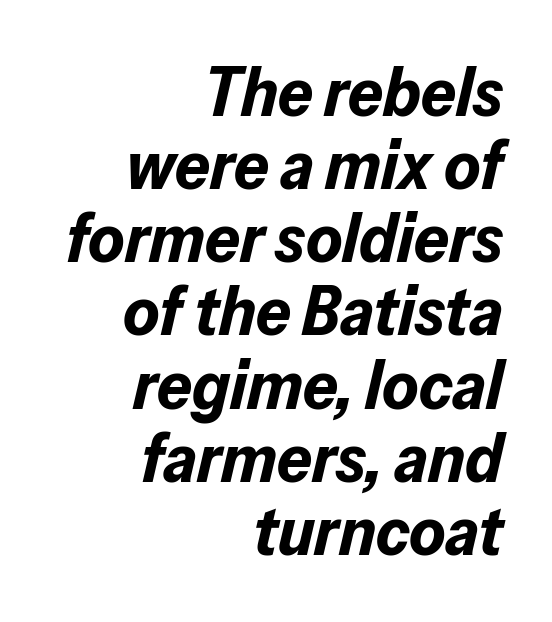
{"italic": "yes", "lean": "right", "slant_degrees": 13, "bold": "yes", "weight": "bold", "width": "normal", "stroke_contrast": "low", "x_height": "medium", "monospaced": "no", "underline": "no", "align": "right", "line_spacing": "tight", "line_spacing_ratio": 1.06, "letter_spacing": "normal", "letter_spacing_em": 0.0, "glyph_px": 69}
